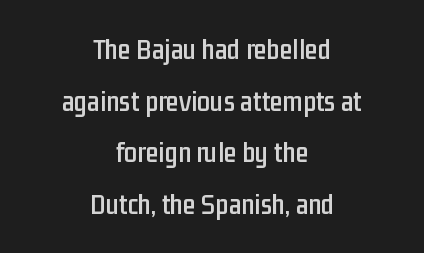
Q: Is the text italic (slanted)? A: No, it is upright.
Q: Is the typeface a serif or a sans-serif typeface? A: Sans-serif.
Q: Is the text underlined? A: No.
Q: How is the paragraph aligned? A: Centered.
Q: Is the spacing between letters normal or unusually wide? A: Normal.
Q: Width (condensed, normal, or wide)? A: Condensed.
Q: Stroke contrast? A: Low.
Q: x-height? A: Medium.
Q: Monospaced? A: No.
